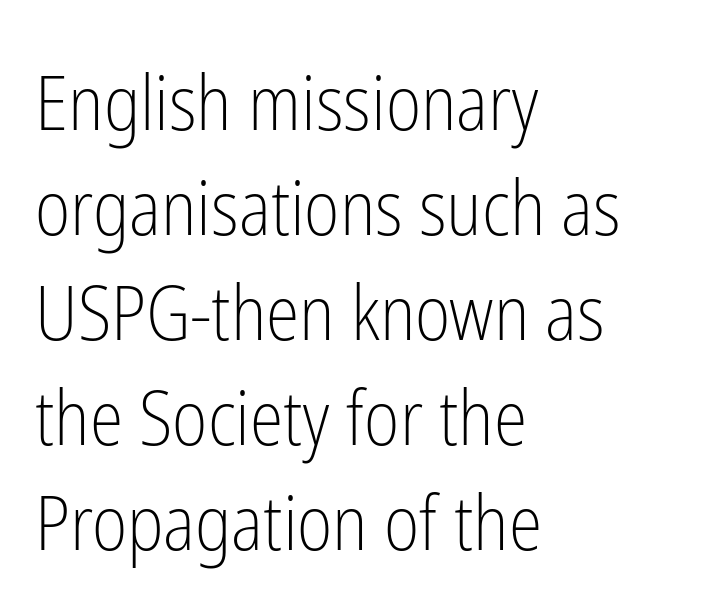
Q: Is the text bold? A: No.
Q: Is the text italic (slanted)? A: No, it is upright.
Q: Is the typeface a serif or a sans-serif typeface? A: Sans-serif.
Q: Is the text underlined? A: No.
Q: How is the paragraph aligned? A: Left-aligned.
Q: Is the spacing between letters normal or unusually wide? A: Normal.
Q: Is the spacing between lines tight, normal or loose? A: Normal.
Q: Width (condensed, normal, or wide)? A: Condensed.
Q: Stroke contrast? A: Low.
Q: x-height? A: Medium.
Q: Monospaced? A: No.
